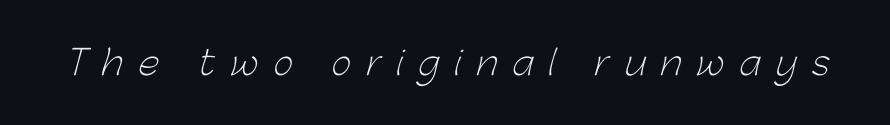
{"serif": "no", "bold": "no", "weight": "light", "width": "normal", "stroke_contrast": "low", "x_height": "medium", "monospaced": "no", "underline": "no", "letter_spacing": "wide", "letter_spacing_em": 0.45, "glyph_px": 34}
